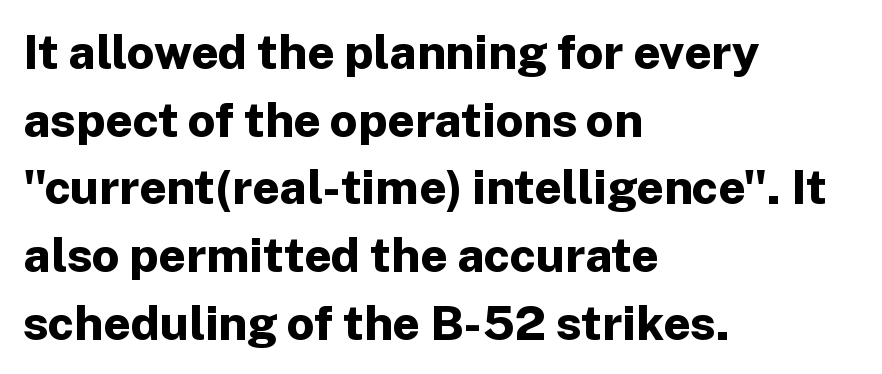
{"serif": "no", "italic": "no", "bold": "yes", "weight": "bold", "width": "normal", "stroke_contrast": "low", "x_height": "medium", "monospaced": "no", "underline": "no", "align": "left", "line_spacing": "normal", "line_spacing_ratio": 1.41, "letter_spacing": "normal", "letter_spacing_em": 0.0, "glyph_px": 48}
